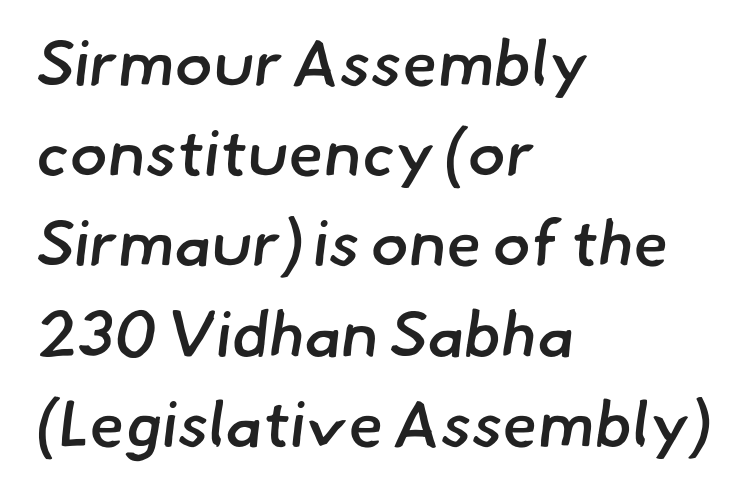
{"serif": "no", "bold": "semi", "weight": "semibold", "width": "normal", "stroke_contrast": "low", "x_height": "small", "monospaced": "no", "underline": "no", "align": "left", "line_spacing": "normal", "line_spacing_ratio": 1.41, "letter_spacing": "normal", "letter_spacing_em": 0.0, "glyph_px": 64}
